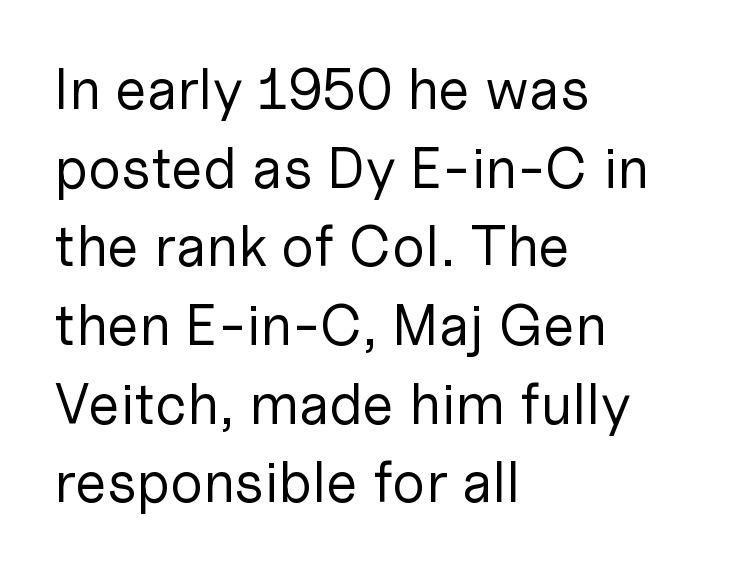
Q: Is the text bold? A: No.
Q: Is the text italic (slanted)? A: No, it is upright.
Q: Is the typeface a serif or a sans-serif typeface? A: Sans-serif.
Q: Is the text underlined? A: No.
Q: How is the paragraph aligned? A: Left-aligned.
Q: Is the spacing between letters normal or unusually wide? A: Normal.
Q: Is the spacing between lines tight, normal or loose? A: Normal.
Q: Width (condensed, normal, or wide)? A: Normal.
Q: Stroke contrast? A: Low.
Q: x-height? A: Medium.
Q: Monospaced? A: No.
